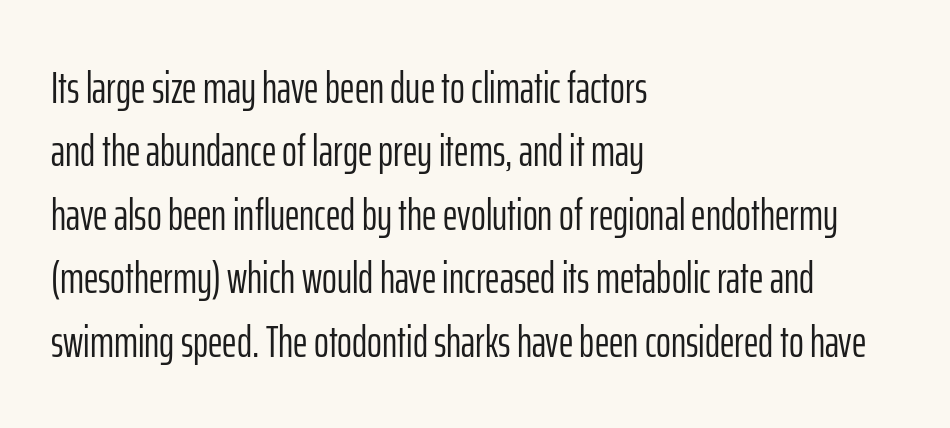
Q: Is the text bold? A: No.
Q: Is the text italic (slanted)? A: No, it is upright.
Q: Is the typeface a serif or a sans-serif typeface? A: Sans-serif.
Q: Is the text underlined? A: No.
Q: How is the paragraph aligned? A: Left-aligned.
Q: Is the spacing between letters normal or unusually wide? A: Normal.
Q: Is the spacing between lines tight, normal or loose? A: Normal.
Q: Width (condensed, normal, or wide)? A: Condensed.
Q: Stroke contrast? A: Low.
Q: x-height? A: Medium.
Q: Monospaced? A: No.
